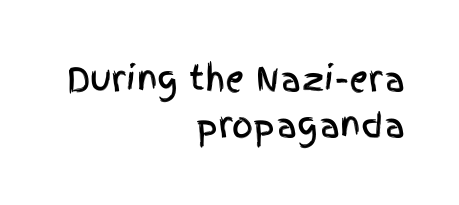
Q: Is the text italic (slanted)? A: No, it is upright.
Q: Is the typeface a serif or a sans-serif typeface? A: Sans-serif.
Q: Is the text underlined? A: No.
Q: How is the paragraph aligned? A: Right-aligned.
Q: Is the spacing between letters normal or unusually wide? A: Normal.
Q: Is the spacing between lines tight, normal or loose? A: Normal.
Q: Width (condensed, normal, or wide)? A: Condensed.
Q: x-height? A: Large.
Q: Monospaced? A: No.
